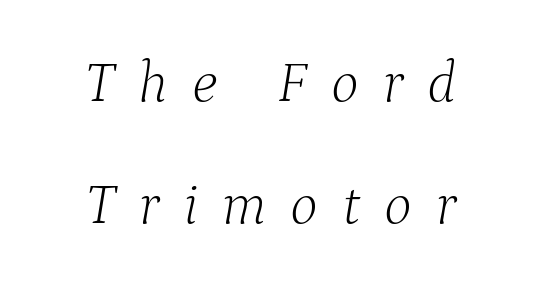
The image shows 59 px light serif type, italic (leaning right); set centered, loose line spacing (2.07x), unusually wide letter spacing (+0.4 em), not underlined; low stroke contrast and a medium x-height.
